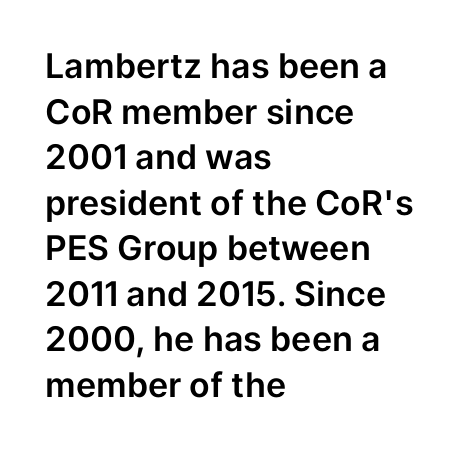
{"serif": "no", "italic": "no", "width": "normal", "stroke_contrast": "low", "x_height": "medium", "monospaced": "no", "underline": "no", "align": "left", "line_spacing": "normal", "line_spacing_ratio": 1.34, "letter_spacing": "normal", "letter_spacing_em": 0.0, "glyph_px": 34}
